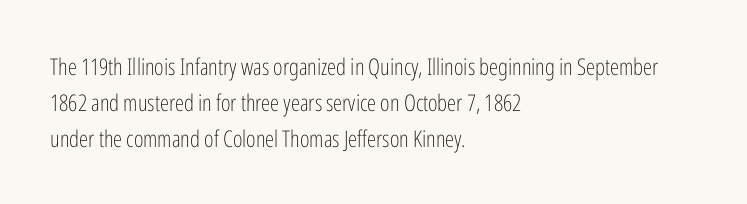
The foot of each line stays bare and open. It's the straight-up-and-down kind of type. The gaps between neighbouring characters are ordinary and unremarkable. A normal amount of white space separates one row of letters from the next. Typeset ragged right — the left edge is the straight one. Is the stroke heavy? The answer is a plain regular-or-lighter.
